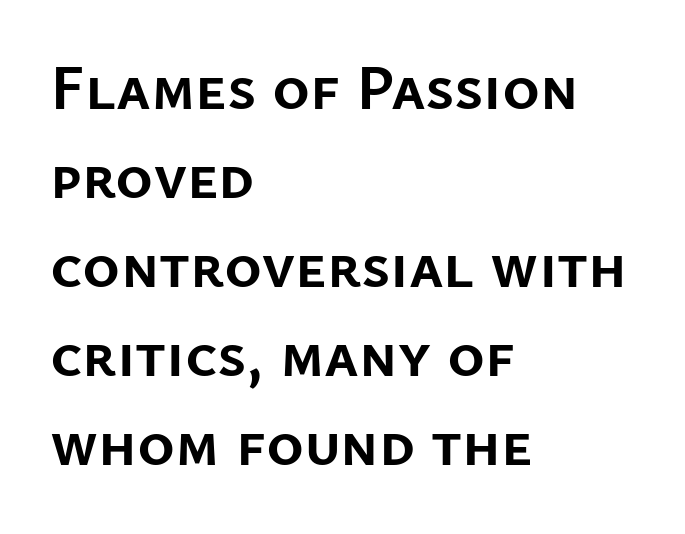
The image shows 64 px semibold sans-serif type, upright; set left-aligned, normal line spacing (1.39x), normal letter spacing, not underlined; low stroke contrast and a medium x-height.
